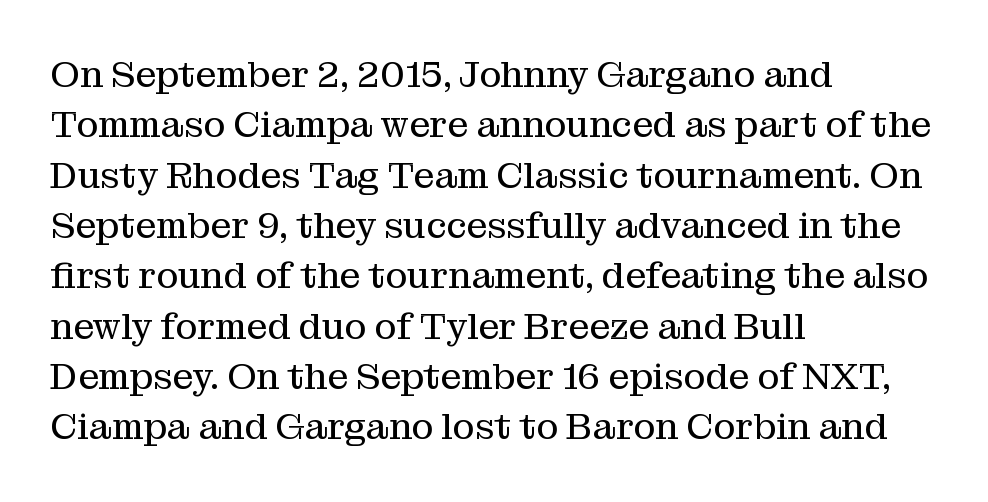
{"serif": "yes", "italic": "no", "bold": "no", "weight": "regular", "width": "normal", "stroke_contrast": "medium", "x_height": "medium", "monospaced": "no", "underline": "no", "align": "left", "line_spacing": "normal", "line_spacing_ratio": 1.36, "letter_spacing": "normal", "letter_spacing_em": 0.0, "glyph_px": 37}
